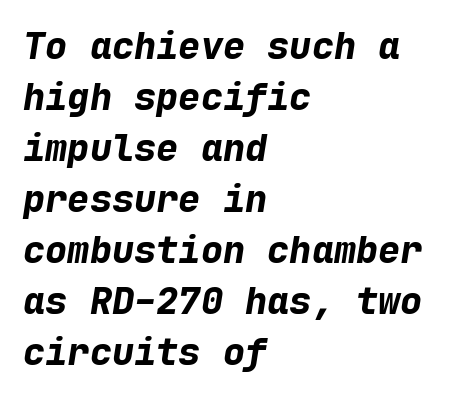
The image shows 37 px bold type, italic (leaning right), monospaced; set left-aligned, normal line spacing (1.38x), normal letter spacing, not underlined; low stroke contrast and a medium x-height.
